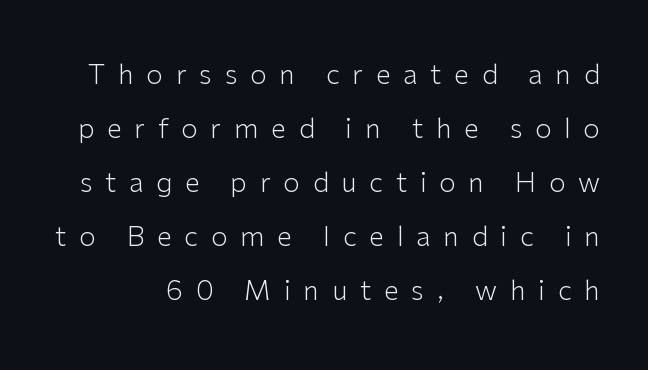
Q: Is the text bold? A: No.
Q: Is the text italic (slanted)? A: No, it is upright.
Q: Is the text underlined? A: No.
Q: Is the spacing between letters normal or unusually wide? A: Unusually wide.
Q: Is the spacing between lines tight, normal or loose? A: Loose.
